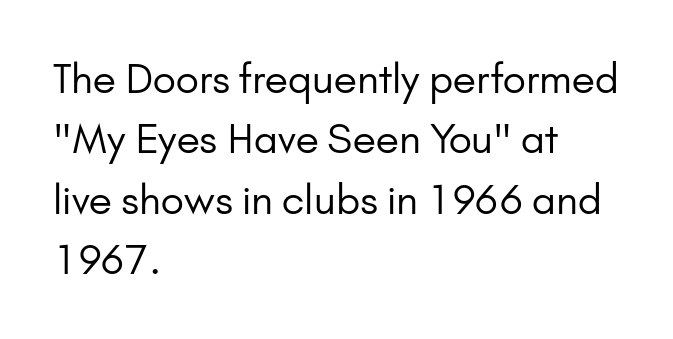
No heavy texture on the line: the type isn't bold. Line spacing here is normal. No word sits above an underline. The compositor pushed each line to the left boundary. Posture: upright roman. Tracking value appears to be zero — textbook default spacing.
